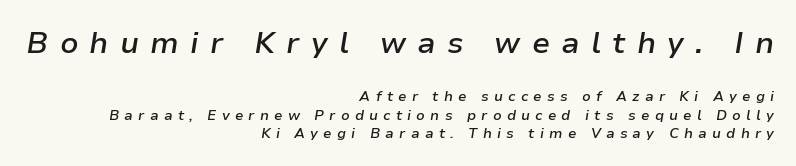
Q: Is the text bold? A: Semi-bold.
Q: Is the text italic (slanted)? A: Yes, it leans right by about 9 degrees.
Q: Is the text underlined? A: No.
Q: How is the paragraph aligned? A: Right-aligned.
Q: Is the spacing between letters normal or unusually wide? A: Unusually wide.
Q: Is the spacing between lines tight, normal or loose? A: Normal.
Q: Which block of text is set in a larger size, the first (top) or the second (bottom)? A: The first (top) one.
Q: Width (condensed, normal, or wide)? A: Normal.
Q: Stroke contrast? A: Low.
Q: x-height? A: Medium.
Q: Monospaced? A: No.
